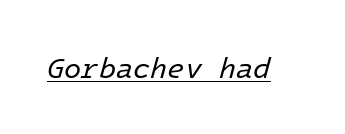
The specimen includes a rule beneath the text block's lines. The strokes carry an ordinary text weight at most. Each word holds together tightly as a unit, with standard inter-letter gaps. This is oblique type, the kind used for emphasis or titles.
